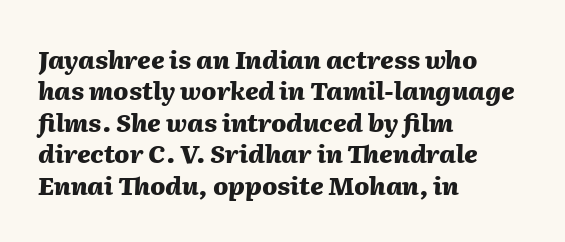
{"italic": "yes", "lean": "right", "slant_degrees": 2, "bold": "yes", "underline": "no", "align": "left", "line_spacing": "normal", "line_spacing_ratio": 1.26, "letter_spacing": "normal", "letter_spacing_em": 0.0, "glyph_px": 25}
